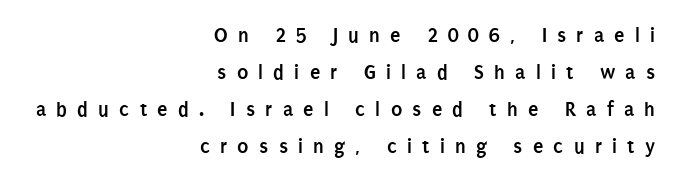
Q: Is the text bold? A: Yes.
Q: Is the text italic (slanted)? A: No, it is upright.
Q: Is the text underlined? A: No.
Q: How is the paragraph aligned? A: Right-aligned.
Q: Is the spacing between letters normal or unusually wide? A: Unusually wide.
